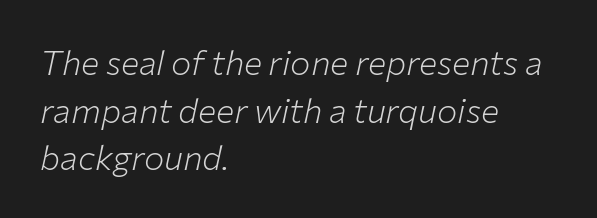
The image shows 34 px light type, italic (leaning right); set left-aligned, normal line spacing (1.4x), normal letter spacing, not underlined; low stroke contrast and a medium x-height.
